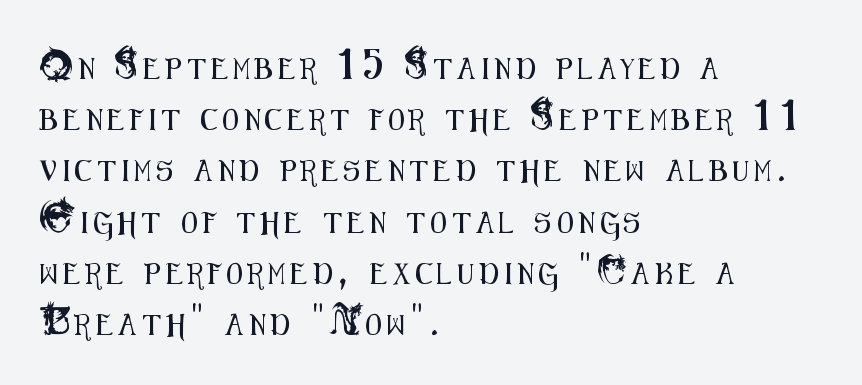
The image shows 21 px text type, upright; set left-aligned, loose line spacing (2.44x), unusually wide letter spacing (+0.26 em), not underlined.
